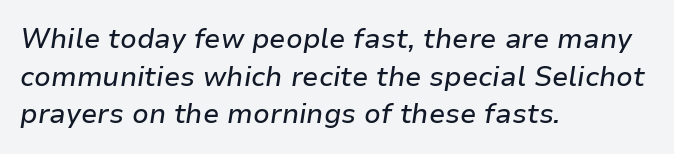
Q: Is the text italic (slanted)? A: Yes, it leans right by about 9 degrees.
Q: Is the text underlined? A: No.
Q: How is the paragraph aligned? A: Left-aligned.
Q: Is the spacing between letters normal or unusually wide? A: Normal.
Q: Is the spacing between lines tight, normal or loose? A: Normal.
